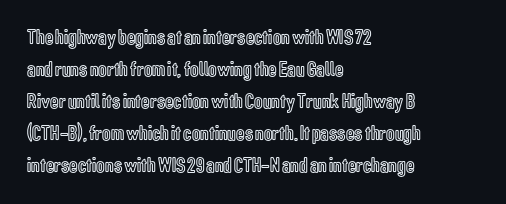
The image shows 21 px text type, upright; set left-aligned, normal line spacing (1.52x), normal letter spacing, not underlined.
